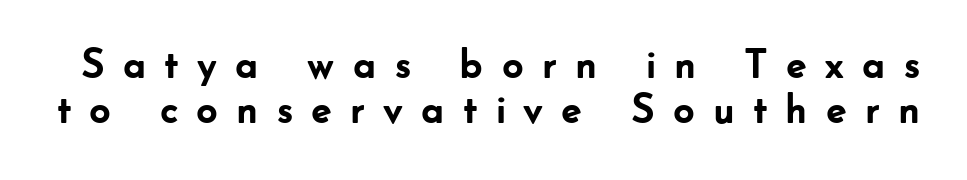
Q: Is the text bold? A: Yes.
Q: Is the text italic (slanted)? A: No, it is upright.
Q: Is the typeface a serif or a sans-serif typeface? A: Sans-serif.
Q: Is the text underlined? A: No.
Q: Is the spacing between letters normal or unusually wide? A: Unusually wide.
Q: Is the spacing between lines tight, normal or loose? A: Tight.
Q: Width (condensed, normal, or wide)? A: Normal.
Q: Stroke contrast? A: Low.
Q: x-height? A: Small.
Q: Monospaced? A: No.
